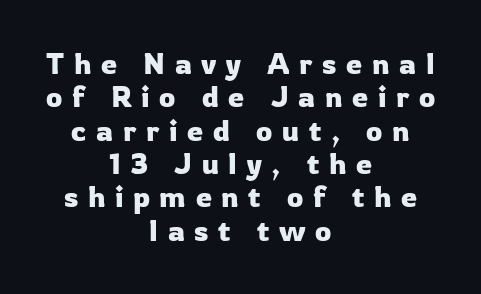
{"serif": "no", "italic": "no", "width": "normal", "stroke_contrast": "low", "x_height": "medium", "monospaced": "no", "underline": "no", "align": "center", "line_spacing": "tight", "line_spacing_ratio": 1.15, "letter_spacing": "wide", "letter_spacing_em": 0.33, "glyph_px": 29}
